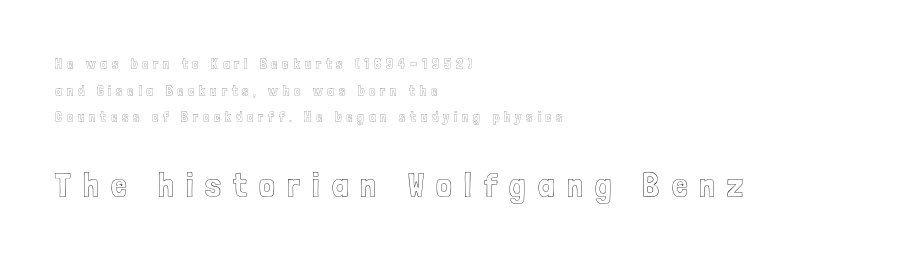
The image shows 35 px condensed type, upright; set left-aligned, loose line spacing (1.91x), unusually wide letter spacing (+0.35 em), not underlined; the second (bottom) block is 2.5x larger; a medium x-height.
